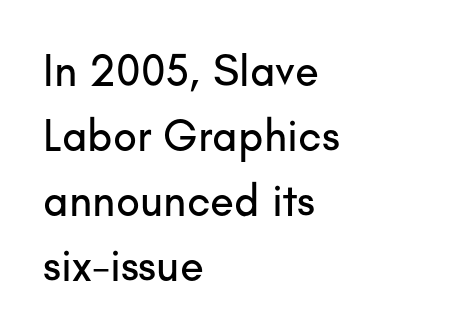
{"serif": "no", "italic": "no", "width": "normal", "stroke_contrast": "low", "x_height": "small", "monospaced": "no", "underline": "no", "align": "left", "line_spacing": "normal", "line_spacing_ratio": 1.48, "letter_spacing": "normal", "letter_spacing_em": 0.0, "glyph_px": 44}
